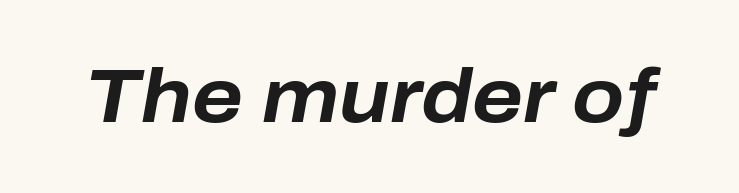
The image shows 76 px bold type, italic (leaning right); set normal letter spacing, not underlined; low stroke contrast and a medium x-height.
